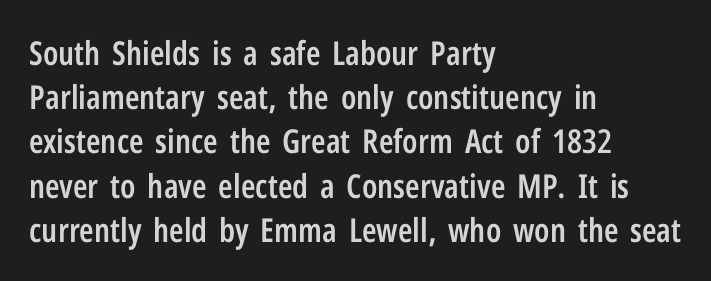
Letterform terminals end flat and unadorned throughout the passage. Glance below the letters and you will spot only blank space. This rendering leaves character spacing at its baseline value. These words are printed semibold, heavier than regular yet not bold. The lines in this sample share a left origin and differ only in where they stop.
